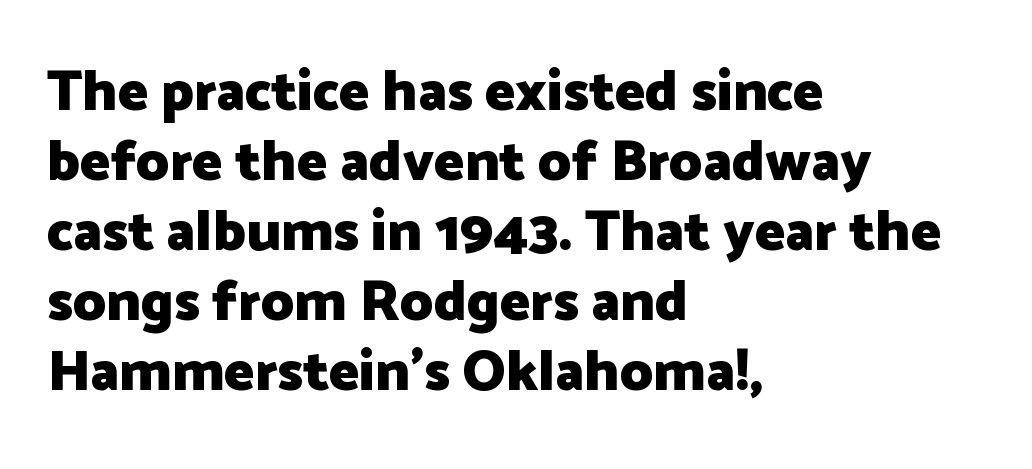
Does the lettering tilt? It doesn't — this is upright. The typesetter chose a ragged-right arrangement here. Set as a true bold cut, around the 700 mark. The rendering uses natural spacing where letterforms have individual widths. Descenders are the only things crossing below the line.
